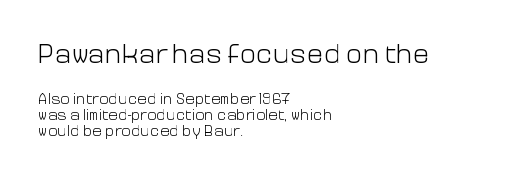
The image shows 28 px light sans-serif type, upright; set left-aligned, tight line spacing (1.01x), normal letter spacing, not underlined; the first (top) block is 1.75x larger; low stroke contrast and a medium x-height.
